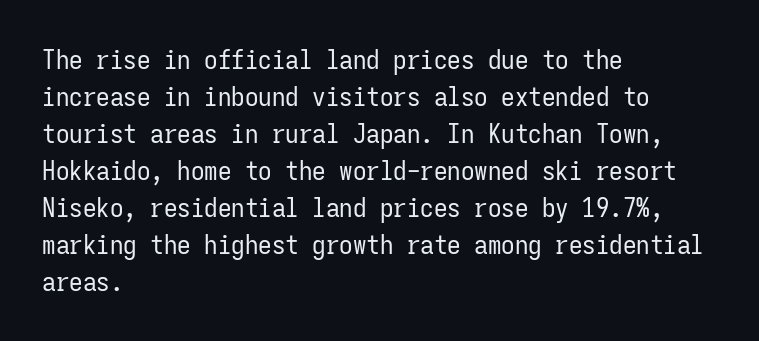
Reading down the block, your eye returns to a fixed left position each line. Tall strokes in this sample are plumb rather than angled. The rendering uses a moderate line-height, typical for paragraphs. This is not heavy type; no bold has been used. Any mark beneath the type? The region is blank. Each word holds together tightly as a unit, with standard inter-letter gaps.
